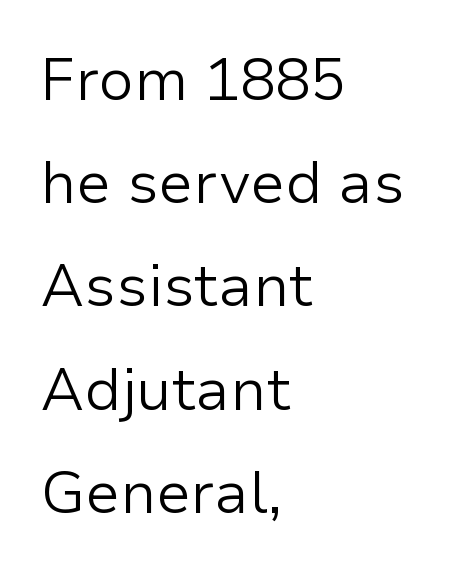
The image shows 59 px light sans-serif type, upright; set left-aligned, line spacing 1.75x, normal letter spacing, not underlined; low stroke contrast and a medium x-height.
